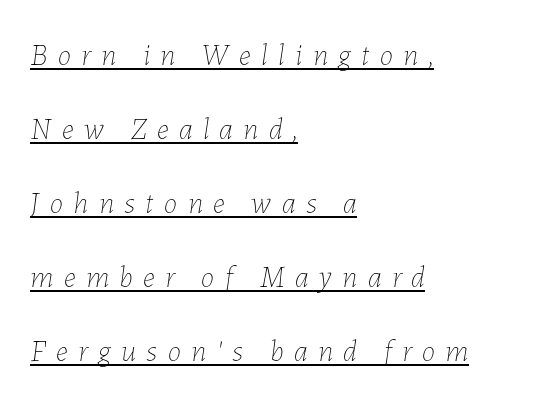
{"italic": "yes", "lean": "right", "slant_degrees": 7, "bold": "no", "weight": "thin", "width": "normal", "stroke_contrast": "low", "x_height": "medium", "monospaced": "no", "underline": "yes", "align": "left", "line_spacing": "loose", "line_spacing_ratio": 2.47, "letter_spacing": "wide", "letter_spacing_em": 0.35, "glyph_px": 30}
